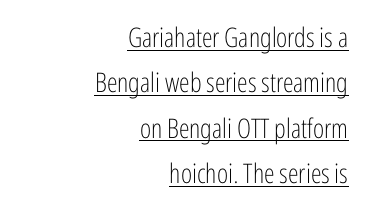
{"italic": "no", "bold": "no", "underline": "yes", "align": "right", "line_spacing": "normal", "line_spacing_ratio": 1.68, "letter_spacing": "normal", "letter_spacing_em": 0.0, "glyph_px": 27}
